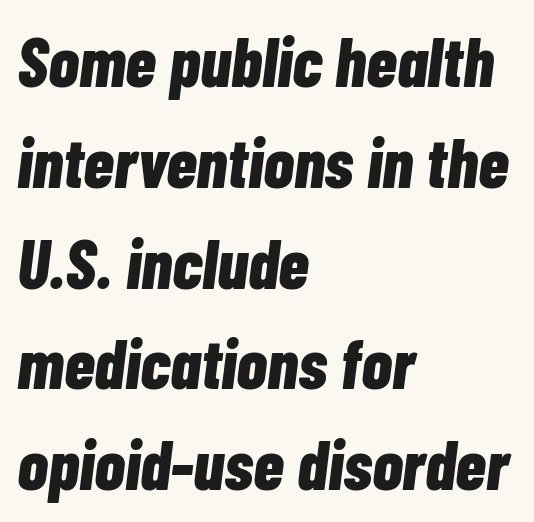
{"italic": "yes", "lean": "right", "slant_degrees": 7, "bold": "yes", "weight": "bold", "width": "condensed", "stroke_contrast": "low", "x_height": "medium", "monospaced": "no", "underline": "no", "align": "left", "line_spacing": "normal", "line_spacing_ratio": 1.44, "letter_spacing": "normal", "letter_spacing_em": 0.0, "glyph_px": 70}
